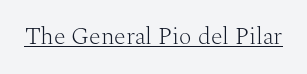
Underlined type. When letters stand straight like this, we call the style roman or upright. The line texture is even and compact thanks to regular tracking. The strokes carry an ordinary text weight at most.
